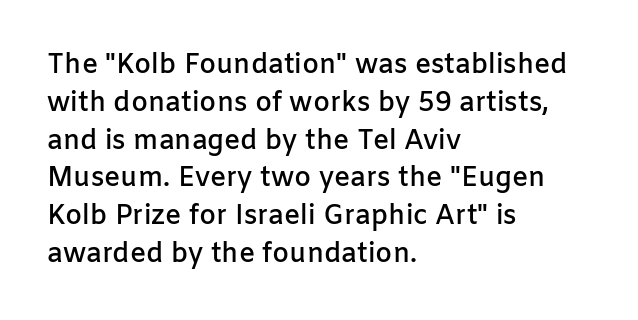
{"italic": "no", "bold": "semi", "underline": "no", "align": "left", "line_spacing": "normal", "line_spacing_ratio": 1.4, "letter_spacing": "normal", "letter_spacing_em": 0.0, "glyph_px": 27}
